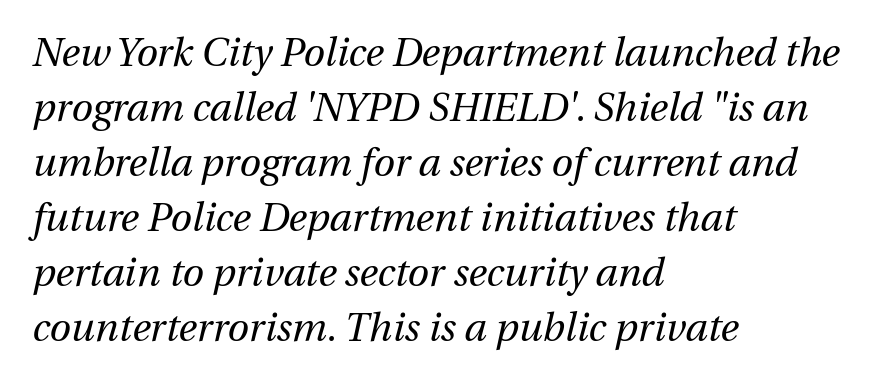
The image shows 39 px regular-weight type, italic (leaning right); set left-aligned, normal line spacing (1.41x), normal letter spacing, not underlined; medium stroke contrast and a medium x-height.
